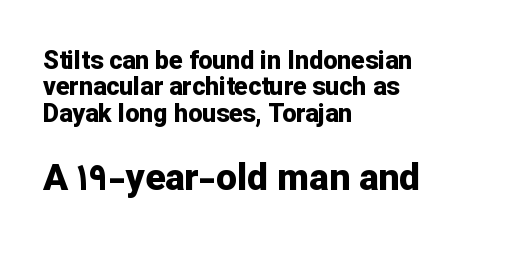
The image shows 37 px bold sans-serif type, upright; set left-aligned, tight line spacing (1.06x), normal letter spacing, not underlined; the second (bottom) block is 1.48x larger; low stroke contrast and a medium x-height.
